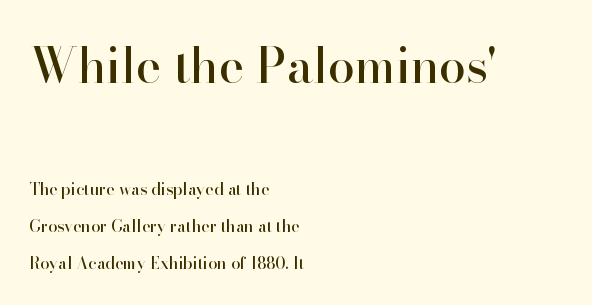
Q: Is the text italic (slanted)? A: No, it is upright.
Q: Is the typeface a serif or a sans-serif typeface? A: Serif.
Q: Is the text underlined? A: No.
Q: How is the paragraph aligned? A: Left-aligned.
Q: Is the spacing between letters normal or unusually wide? A: Normal.
Q: Is the spacing between lines tight, normal or loose? A: Loose.
Q: Which block of text is set in a larger size, the first (top) or the second (bottom)? A: The first (top) one.
Q: Width (condensed, normal, or wide)? A: Normal.
Q: Stroke contrast? A: High.
Q: x-height? A: Small.
Q: Monospaced? A: No.
